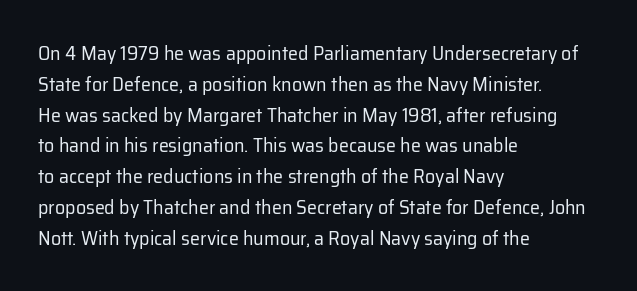
{"italic": "no", "bold": "no", "underline": "no", "align": "left", "line_spacing": "normal", "line_spacing_ratio": 1.54, "letter_spacing": "normal", "letter_spacing_em": 0.0, "glyph_px": 20}
